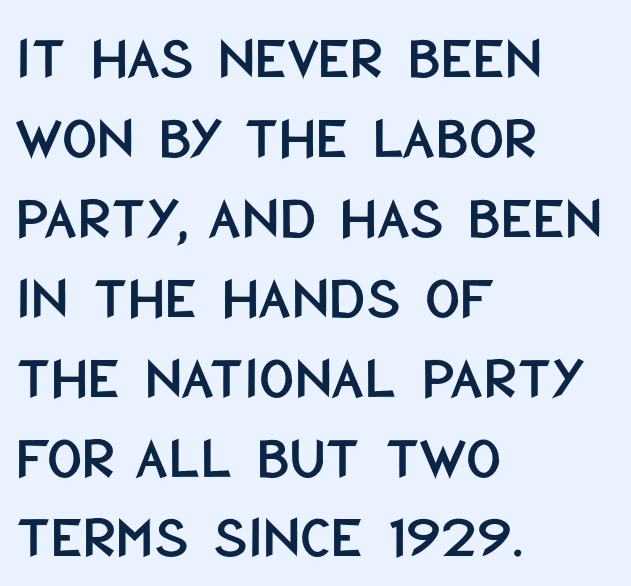
Q: Is the text italic (slanted)? A: No, it is upright.
Q: Is the typeface a serif or a sans-serif typeface? A: Sans-serif.
Q: Is the text underlined? A: No.
Q: How is the paragraph aligned? A: Left-aligned.
Q: Is the spacing between letters normal or unusually wide? A: Normal.
Q: Is the spacing between lines tight, normal or loose? A: Normal.
Q: Width (condensed, normal, or wide)? A: Condensed.
Q: Stroke contrast? A: Low.
Q: x-height? A: Large.
Q: Monospaced? A: No.
